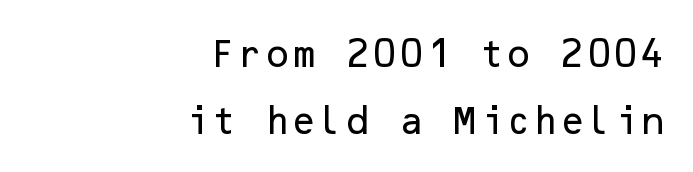
In terms of leading, this rendering errs on the spacious side. A flush-right, rag-left setting is used for this passage. Characters remain perfectly vertical along every line. The characters display no serif detailing; their extremities are plain. The rendering keeps characters at their native spacing. Descenders are the only things crossing below the line.
